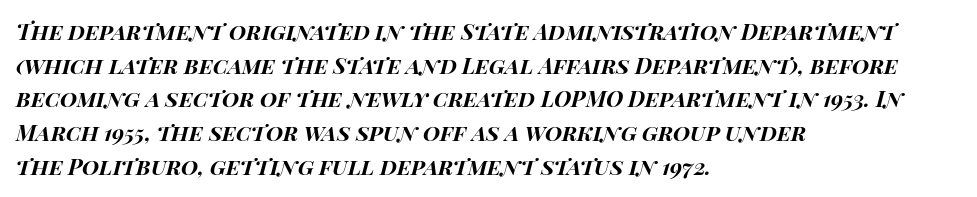
Q: Is the text bold? A: Yes.
Q: Is the text italic (slanted)? A: Yes, it leans right by about 14 degrees.
Q: Is the text underlined? A: No.
Q: How is the paragraph aligned? A: Left-aligned.
Q: Is the spacing between letters normal or unusually wide? A: Normal.
Q: Is the spacing between lines tight, normal or loose? A: Normal.
